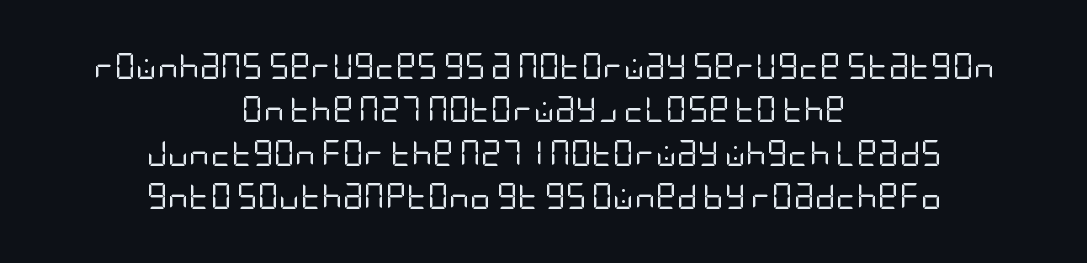
A typesetter would call this zero additional tracking. Posture: upright roman. No word sits above an underline. Layout note: lines centered. Think standard paragraph weight, or any step lighter than that. Regular leading.
